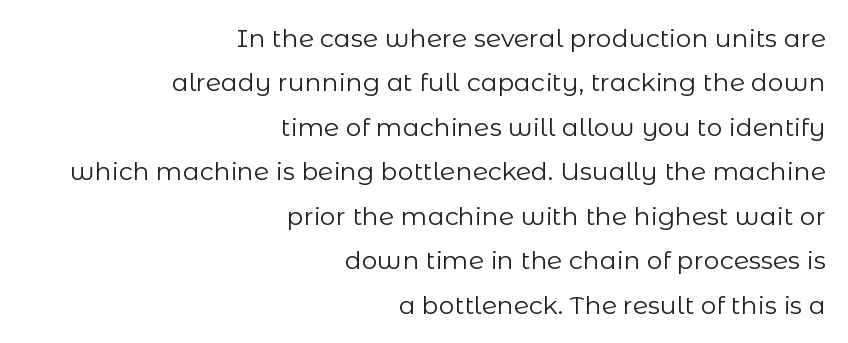
The image shows 25 px text type, upright; set right-aligned, line spacing 1.78x, normal letter spacing, not underlined.
